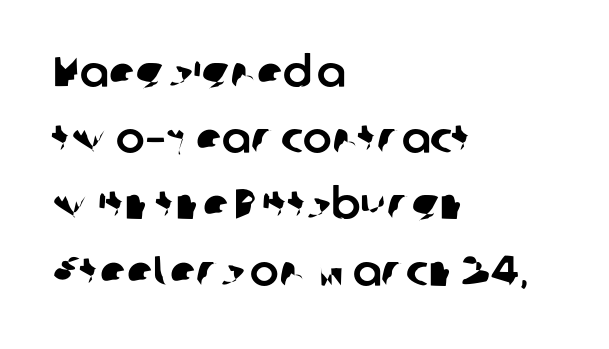
The text block is weighted toward the left margin, trailing off unevenly rightward. No word sits above an underline. Letter spacing: default. This sample has the flowing, uneven cadence of proportional lettering. Evenly set lines give the paragraph a standard silhouette. Check where the strokes stop: nothing finishes them off — pure sans.
